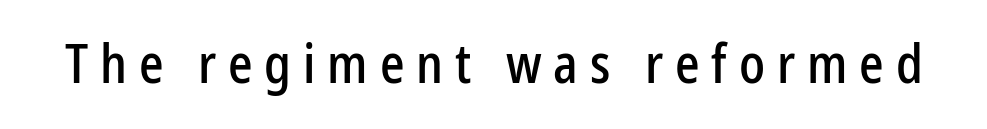
{"serif": "no", "italic": "no", "width": "condensed", "stroke_contrast": "low", "x_height": "medium", "monospaced": "no", "underline": "no", "letter_spacing": "wide", "letter_spacing_em": 0.22, "glyph_px": 54}
